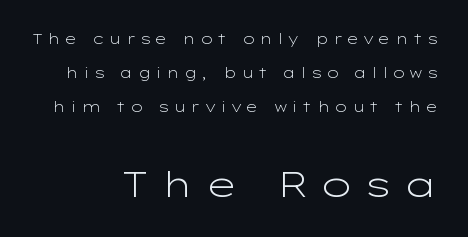
{"serif": "no", "italic": "no", "bold": "no", "weight": "light", "width": "wide", "stroke_contrast": "low", "x_height": "medium", "monospaced": "no", "underline": "no", "align": "right", "line_spacing": "loose", "line_spacing_ratio": 2.44, "letter_spacing": "wide", "letter_spacing_em": 0.29, "larger_block": "second", "size_ratio": 2.57, "glyph_px": 36}
